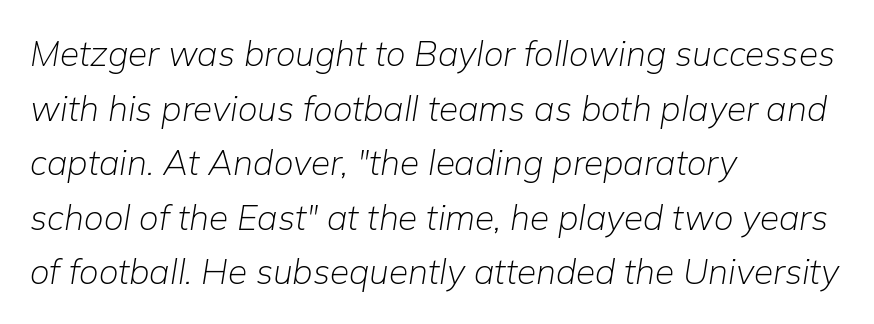
The image shows 35 px light type, italic (leaning right); set left-aligned, normal line spacing (1.56x), normal letter spacing, not underlined; low stroke contrast and a medium x-height.
